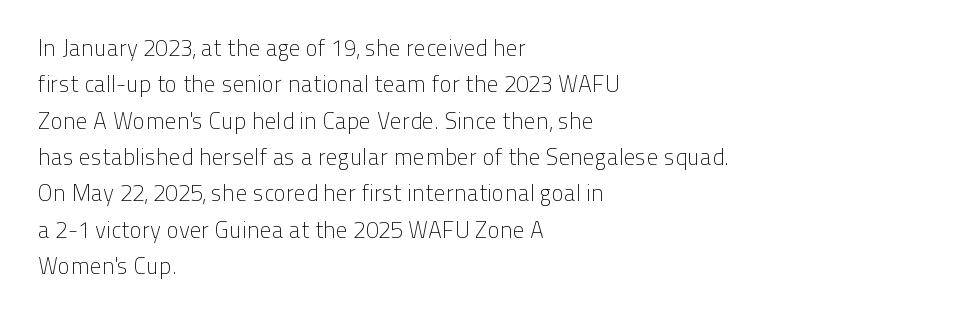
Compared with typical paragraphs, the rows here are spaced about the same. The letterforms sit at book weight or below. Ascenders rise straight up at ninety degrees. The lines are quadded left. Check the space under the baseline: it is left empty. Tracking value appears to be zero — textbook default spacing.
